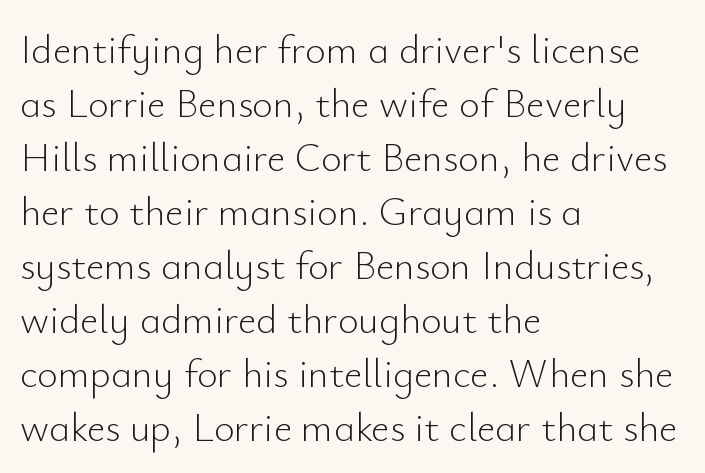
Letter spacing: default. On a weight scale, this lands at 450 or below. The words here are not underlined. How would I describe the line gaps? Plain and ordinary.
